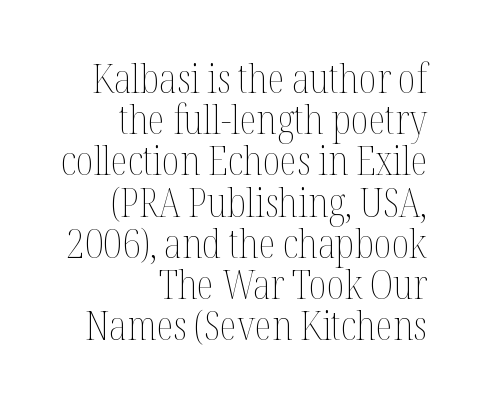
Q: Is the text bold? A: No.
Q: Is the text italic (slanted)? A: No, it is upright.
Q: Is the text underlined? A: No.
Q: How is the paragraph aligned? A: Right-aligned.
Q: Is the spacing between letters normal or unusually wide? A: Normal.
Q: Is the spacing between lines tight, normal or loose? A: Tight.
Q: Width (condensed, normal, or wide)? A: Condensed.
Q: Stroke contrast? A: Medium.
Q: x-height? A: Medium.
Q: Monospaced? A: No.
